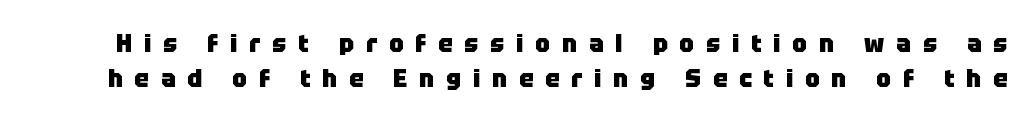
Q: Is the text bold? A: Yes.
Q: Is the text italic (slanted)? A: No, it is upright.
Q: Is the text underlined? A: No.
Q: Is the spacing between letters normal or unusually wide? A: Unusually wide.
Q: Is the spacing between lines tight, normal or loose? A: Normal.
